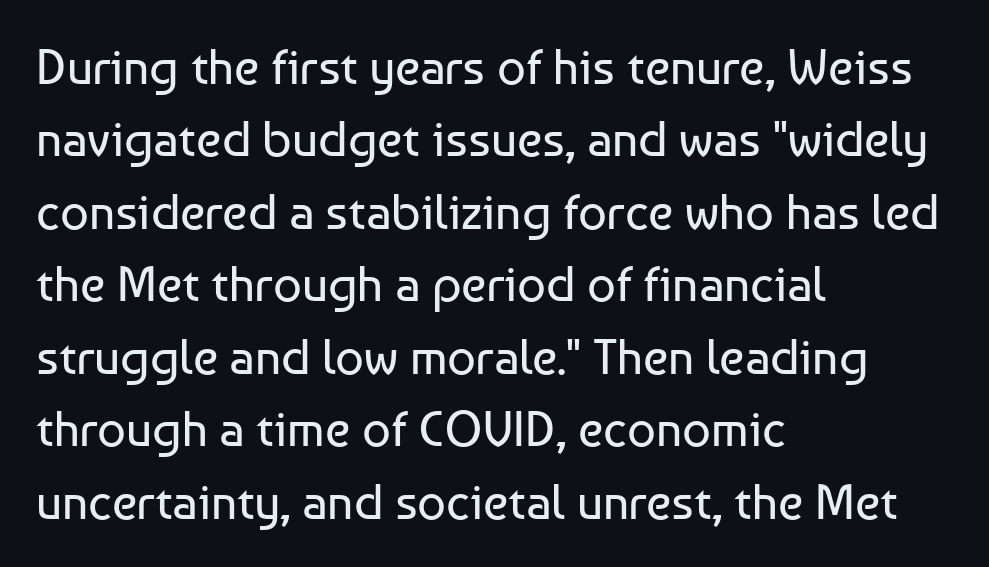
The image shows 50 px regular-weight sans-serif type, upright; set left-aligned, normal line spacing (1.45x), normal letter spacing, not underlined; low stroke contrast and a medium x-height.
